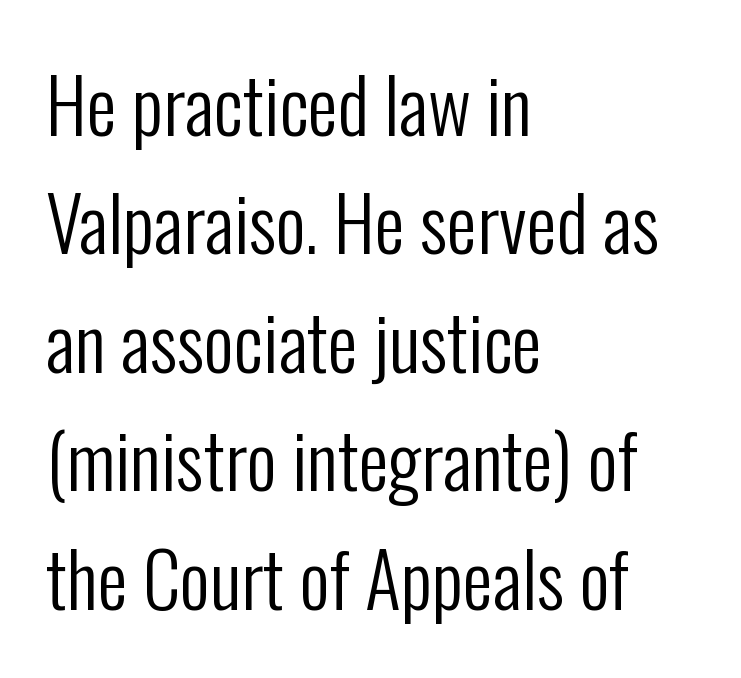
Q: Is the text bold? A: No.
Q: Is the text italic (slanted)? A: No, it is upright.
Q: Is the typeface a serif or a sans-serif typeface? A: Sans-serif.
Q: Is the text underlined? A: No.
Q: How is the paragraph aligned? A: Left-aligned.
Q: Is the spacing between letters normal or unusually wide? A: Normal.
Q: Is the spacing between lines tight, normal or loose? A: Normal.
Q: Width (condensed, normal, or wide)? A: Condensed.
Q: Stroke contrast? A: Low.
Q: x-height? A: Medium.
Q: Monospaced? A: No.
